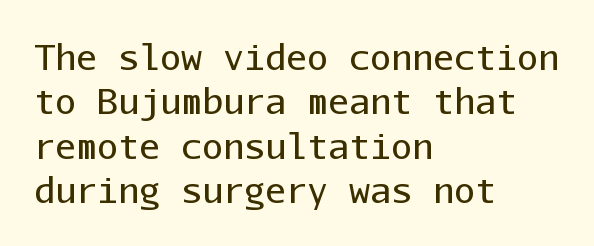
Q: Is the text bold? A: No.
Q: Is the text italic (slanted)? A: No, it is upright.
Q: Is the typeface a serif or a sans-serif typeface? A: Sans-serif.
Q: Is the text underlined? A: No.
Q: How is the paragraph aligned? A: Left-aligned.
Q: Is the spacing between letters normal or unusually wide? A: Normal.
Q: Is the spacing between lines tight, normal or loose? A: Normal.
Q: Width (condensed, normal, or wide)? A: Normal.
Q: Stroke contrast? A: Low.
Q: x-height? A: Medium.
Q: Monospaced? A: Yes.
